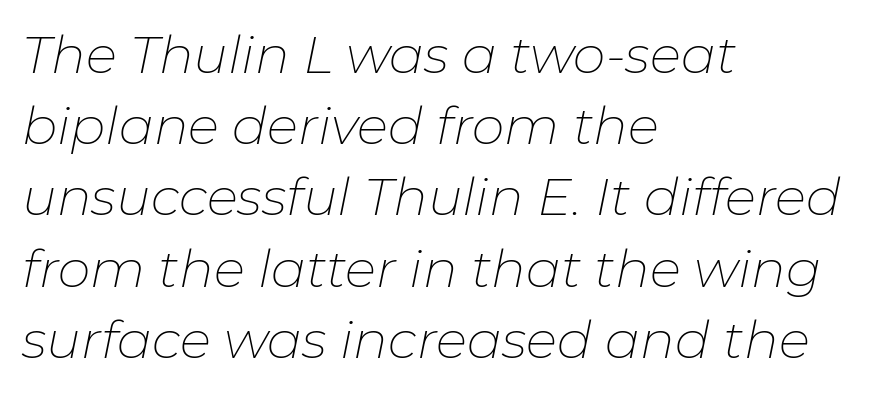
{"italic": "yes", "lean": "right", "slant_degrees": 11, "bold": "no", "weight": "thin", "width": "normal", "stroke_contrast": "low", "x_height": "medium", "monospaced": "no", "underline": "no", "align": "left", "line_spacing": "normal", "line_spacing_ratio": 1.37, "letter_spacing": "normal", "letter_spacing_em": 0.0, "glyph_px": 52}
